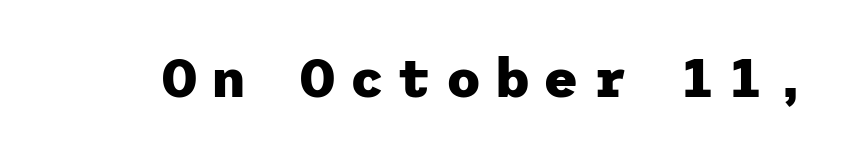
{"serif": "no", "italic": "no", "bold": "yes", "weight": "heavy", "width": "normal", "stroke_contrast": "low", "x_height": "medium", "underline": "no", "letter_spacing": "wide", "letter_spacing_em": 0.25, "glyph_px": 54}
